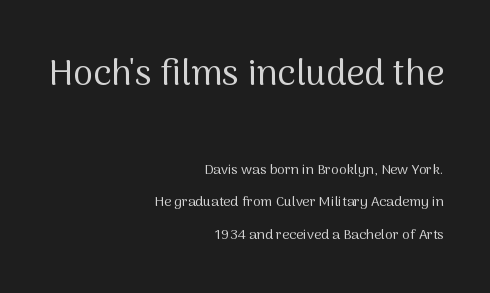
Q: Is the text bold? A: No.
Q: Is the text italic (slanted)? A: No, it is upright.
Q: Is the typeface a serif or a sans-serif typeface? A: Sans-serif.
Q: Is the text underlined? A: No.
Q: How is the paragraph aligned? A: Right-aligned.
Q: Is the spacing between letters normal or unusually wide? A: Normal.
Q: Is the spacing between lines tight, normal or loose? A: Loose.
Q: Which block of text is set in a larger size, the first (top) or the second (bottom)? A: The first (top) one.
Q: Width (condensed, normal, or wide)? A: Normal.
Q: Stroke contrast? A: Medium.
Q: x-height? A: Medium.
Q: Monospaced? A: No.
